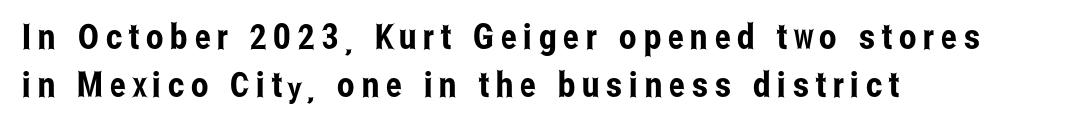
Q: Is the text italic (slanted)? A: No, it is upright.
Q: Is the typeface a serif or a sans-serif typeface? A: Sans-serif.
Q: Is the text underlined? A: No.
Q: How is the paragraph aligned? A: Left-aligned.
Q: Is the spacing between lines tight, normal or loose? A: Normal.
Q: Width (condensed, normal, or wide)? A: Condensed.
Q: Stroke contrast? A: Low.
Q: x-height? A: Medium.
Q: Monospaced? A: No.
